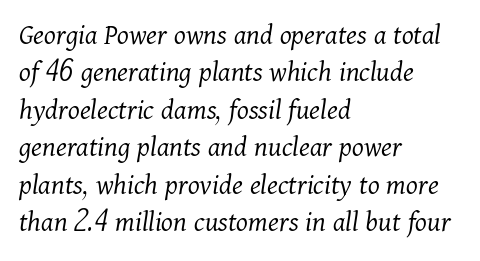
{"serif": "yes", "italic": "yes", "lean": "right", "slant_degrees": 11, "bold": "no", "weight": "light", "width": "normal", "stroke_contrast": "medium", "x_height": "medium", "monospaced": "no", "underline": "no", "align": "left", "line_spacing": "normal", "line_spacing_ratio": 1.25, "letter_spacing": "normal", "letter_spacing_em": 0.0, "glyph_px": 30}
